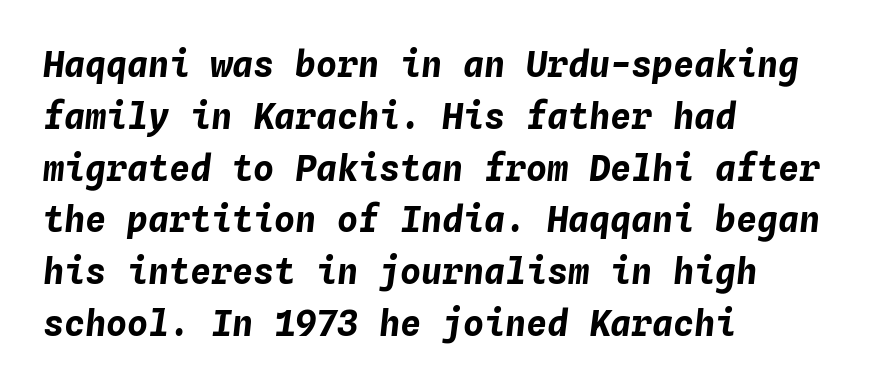
The image shows 35 px bold type, italic (leaning right), monospaced; set left-aligned, normal line spacing (1.48x), normal letter spacing, not underlined; low stroke contrast and a medium x-height.
